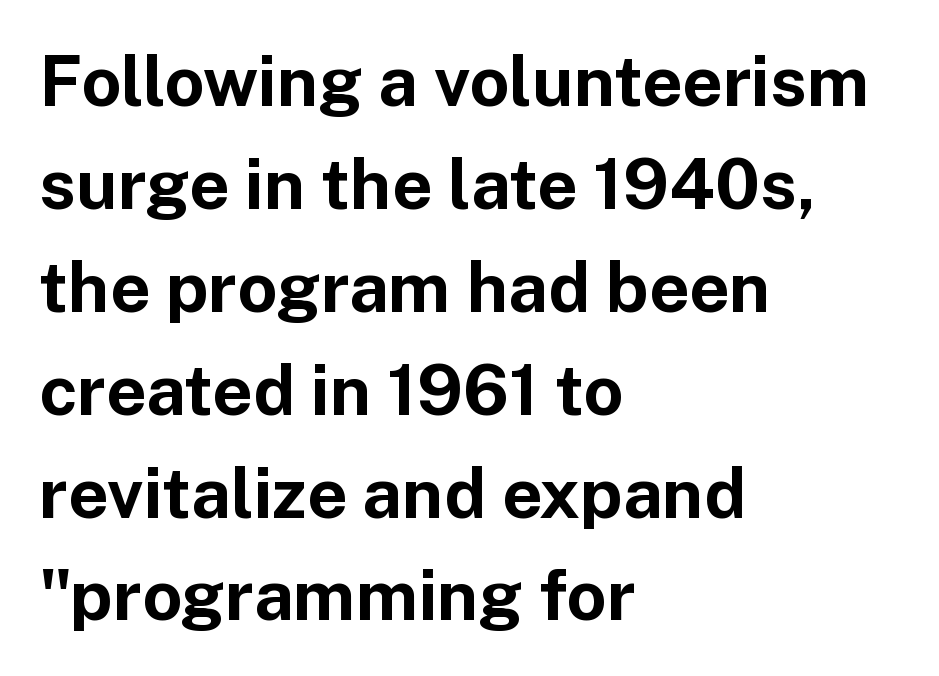
{"serif": "no", "italic": "no", "bold": "yes", "weight": "bold", "width": "normal", "stroke_contrast": "low", "x_height": "medium", "monospaced": "no", "underline": "no", "align": "left", "line_spacing": "normal", "line_spacing_ratio": 1.47, "letter_spacing": "normal", "letter_spacing_em": 0.0, "glyph_px": 70}
